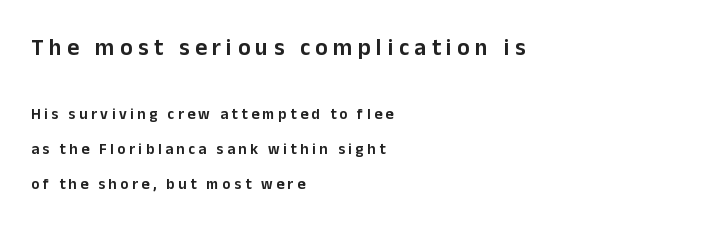
{"italic": "no", "underline": "no", "align": "left", "line_spacing": "loose", "line_spacing_ratio": 2.34, "letter_spacing": "wide", "letter_spacing_em": 0.24, "larger_block": "first", "size_ratio": 1.53, "glyph_px": 23}
